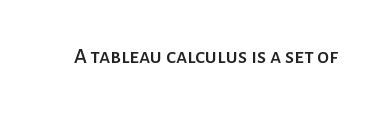
The image shows 22 px text type, upright; set normal letter spacing, not underlined.
